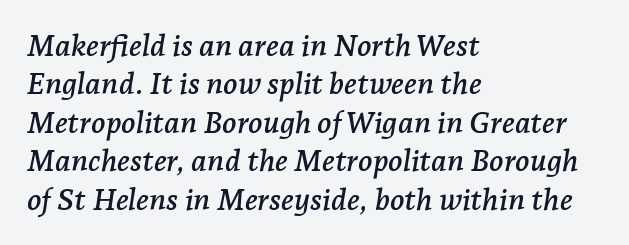
Q: Is the text italic (slanted)? A: Yes, it leans right by about 7 degrees.
Q: Is the typeface a serif or a sans-serif typeface? A: Serif.
Q: Is the text underlined? A: No.
Q: How is the paragraph aligned? A: Left-aligned.
Q: Is the spacing between letters normal or unusually wide? A: Normal.
Q: Is the spacing between lines tight, normal or loose? A: Normal.
Q: Width (condensed, normal, or wide)? A: Normal.
Q: Stroke contrast? A: Low.
Q: x-height? A: Medium.
Q: Monospaced? A: No.
